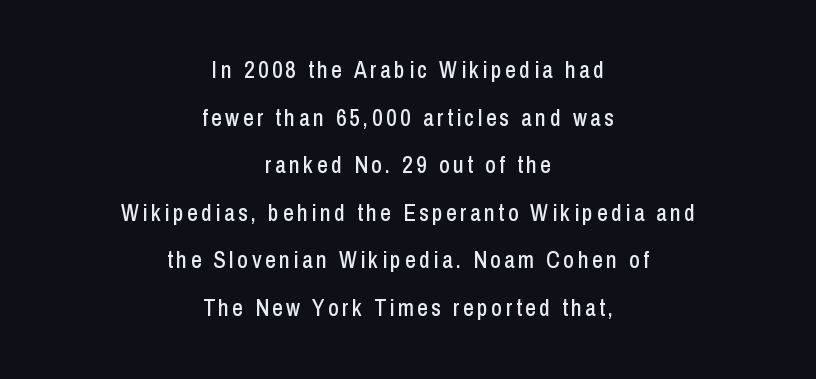
{"italic": "no", "underline": "no", "align": "center", "line_spacing": "loose", "line_spacing_ratio": 2.07, "glyph_px": 23}
